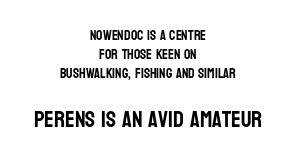
{"italic": "no", "underline": "no", "align": "center", "line_spacing": "normal", "line_spacing_ratio": 1.37, "letter_spacing": "normal", "letter_spacing_em": 0.0, "larger_block": "second", "size_ratio": 1.64, "glyph_px": 23}
